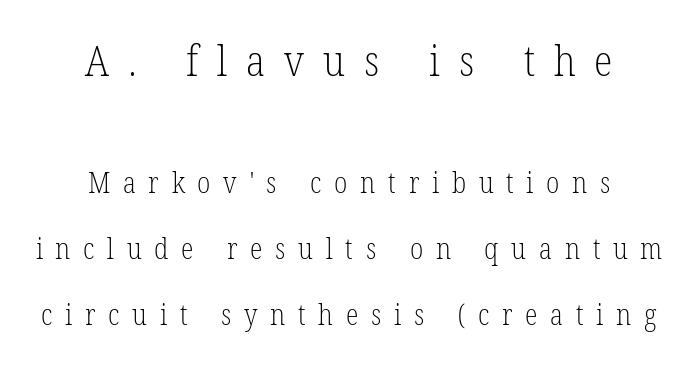
Each row of text sits above clean, open space. Regarding serifs, this sample has them. Leading: increased. This sample uses expanded letter spacing, leaving extra air between glyphs. Bold? No — there's no thickening of the strokes. Style check: upright.
